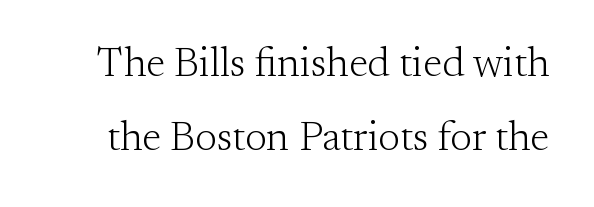
Q: Is the text bold? A: No.
Q: Is the text italic (slanted)? A: No, it is upright.
Q: Is the typeface a serif or a sans-serif typeface? A: Serif.
Q: Is the text underlined? A: No.
Q: Is the spacing between letters normal or unusually wide? A: Normal.
Q: Width (condensed, normal, or wide)? A: Normal.
Q: Stroke contrast? A: Medium.
Q: x-height? A: Small.
Q: Monospaced? A: No.
